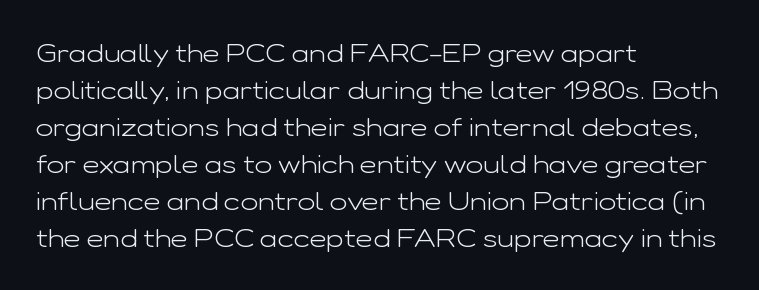
Rule under the text: the space is simply empty. The tracking reads as untouched default to a designer's eye. Compared with a typical body face, this is equally light or lighter still. A student would call this left alignment; a typographer would say flush left, rag right. The rows are spaced the way most documents space them.
